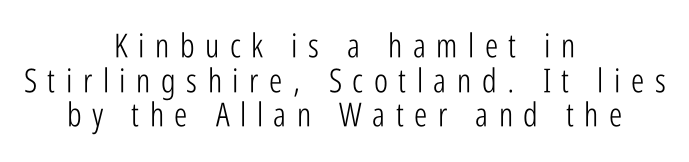
You can tell it's not italic because the verticals are truly vertical. The rendering shows plain stroke endings on the letterforms — a sans-serif design. Where is the straight margin? There isn't one; the lines are centered. Heaviness? Minimal to ordinary, like unemphasized prose. Has an underline been added? It has not.
